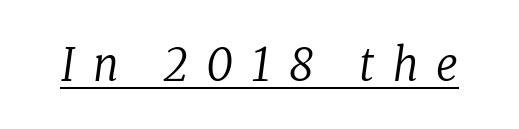
{"serif": "yes", "italic": "yes", "lean": "right", "slant_degrees": 8, "bold": "no", "weight": "regular", "width": "condensed", "stroke_contrast": "low", "x_height": "medium", "monospaced": "no", "underline": "yes", "letter_spacing": "wide", "letter_spacing_em": 0.41, "glyph_px": 46}
